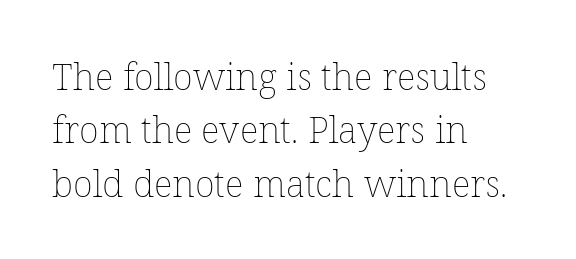
Left-aligned paragraph, ragged on the right. The block of text has a typical density, with ordinary space between rows. Compared with typical body copy, the letter spacing here is the same. Each stroke keeps to a modest, everyday thickness or less. This rendering features lettering with no underline.
